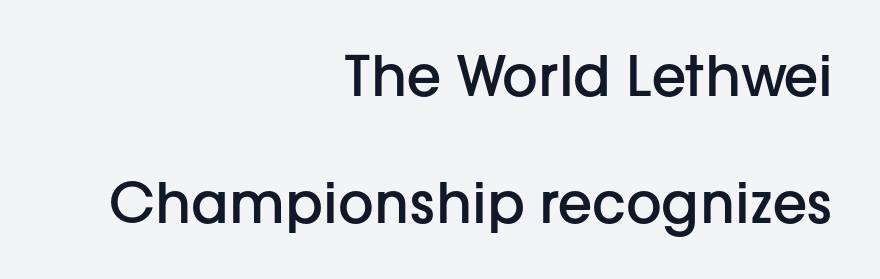
{"serif": "no", "italic": "no", "bold": "semi", "weight": "semibold", "width": "normal", "stroke_contrast": "low", "x_height": "medium", "monospaced": "no", "underline": "no", "align": "right", "line_spacing": "loose", "line_spacing_ratio": 2.27, "letter_spacing": "normal", "letter_spacing_em": 0.0, "glyph_px": 56}
